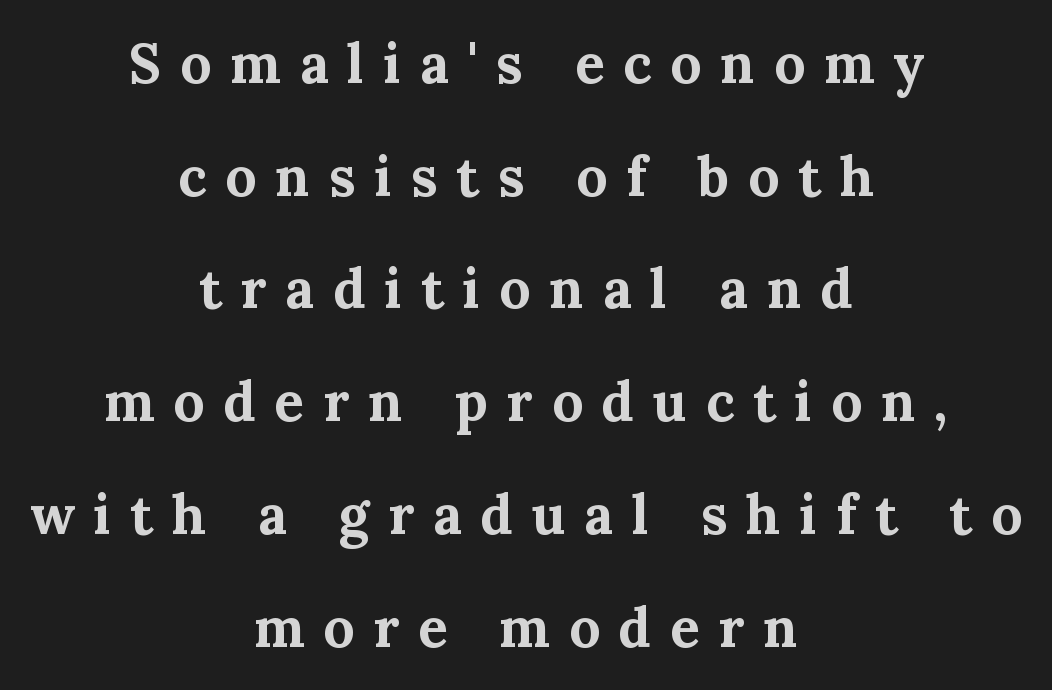
{"serif": "yes", "italic": "no", "bold": "yes", "weight": "bold", "width": "normal", "stroke_contrast": "medium", "x_height": "medium", "monospaced": "no", "underline": "no", "align": "center", "line_spacing": "loose", "line_spacing_ratio": 2.05, "letter_spacing": "wide", "letter_spacing_em": 0.34, "glyph_px": 55}
